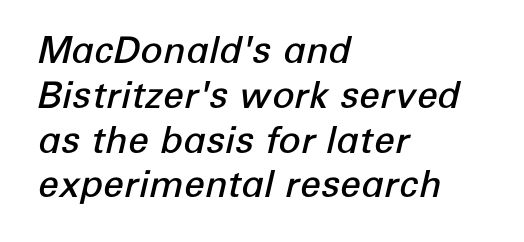
The text block is weighted toward the left margin, trailing off unevenly rightward. Here the designer chose a conventional face with non-uniform glyph widths. Notice how the stems are inclined rather than vertical — that's the hallmark of italics. Look at the tracking — it's just the regular setting, nothing added.
